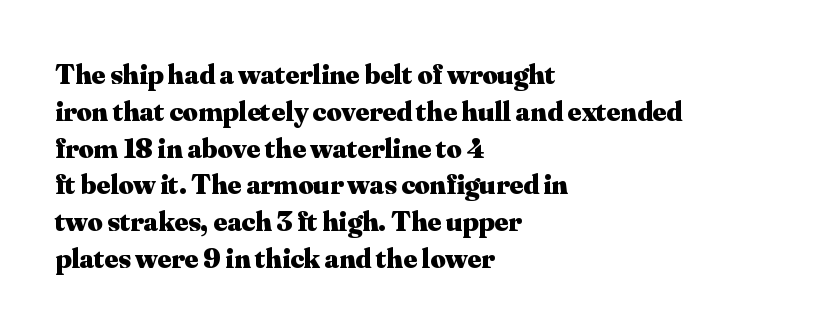
The type sits square on the baseline with zero lean. Chunky letters — that's bold for sure. Which margin do the lines hug? The left one — the right edge is uneven. The passage shown is typed in a proportional face where columns would drift. Are there feet on the stems? There are — it's a serif. Leading matches the norm, producing a regular column.
